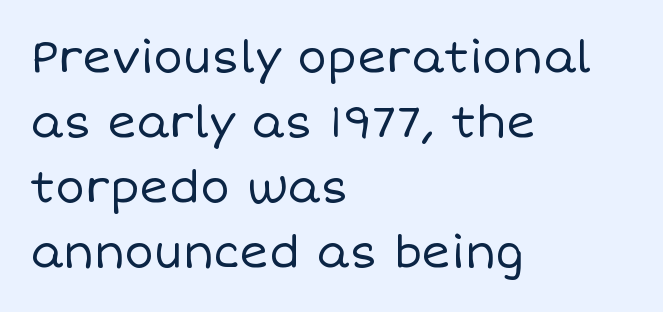
The image shows 44 px regular-weight type, upright; set left-aligned, normal line spacing (1.48x), normal letter spacing, not underlined; low stroke contrast and a large x-height.
